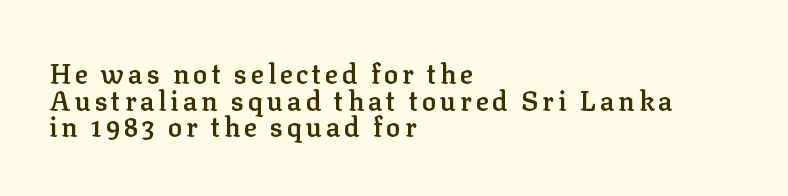
Line beginnings align vertically; line endings do not. The font's upright variant was chosen for this text. The strokes are fattened partway — semibold, not bold. You could barely slide anything between these rows.
